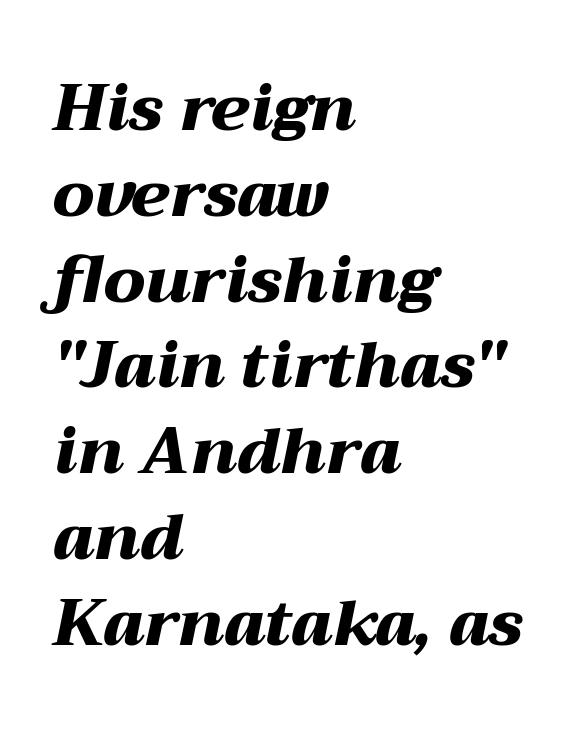
{"italic": "yes", "lean": "right", "slant_degrees": 12, "bold": "yes", "weight": "heavy", "width": "wide", "stroke_contrast": "medium", "x_height": "medium", "monospaced": "no", "underline": "no", "align": "left", "line_spacing": "normal", "line_spacing_ratio": 1.34, "letter_spacing": "normal", "letter_spacing_em": 0.0, "glyph_px": 64}
